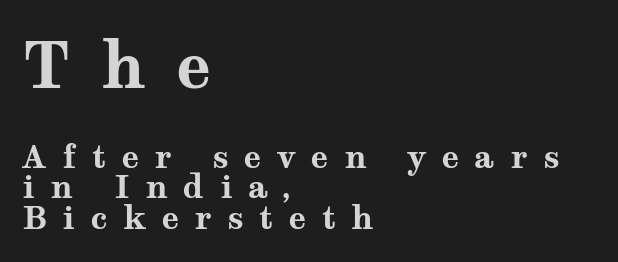
{"serif": "yes", "italic": "no", "bold": "yes", "weight": "bold", "width": "wide", "stroke_contrast": "medium", "x_height": "medium", "monospaced": "no", "underline": "no", "align": "left", "line_spacing": "tight", "line_spacing_ratio": 0.96, "letter_spacing": "wide", "letter_spacing_em": 0.48, "larger_block": "first", "size_ratio": 2.0, "glyph_px": 64}
